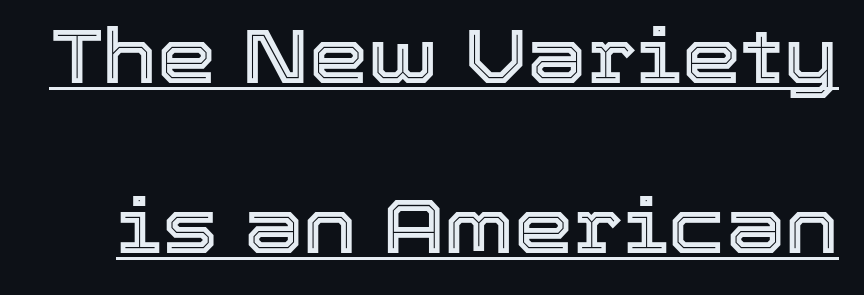
The image shows 75 px text type, upright; set loose line spacing (2.27x), normal letter spacing, underlined; a medium x-height.
